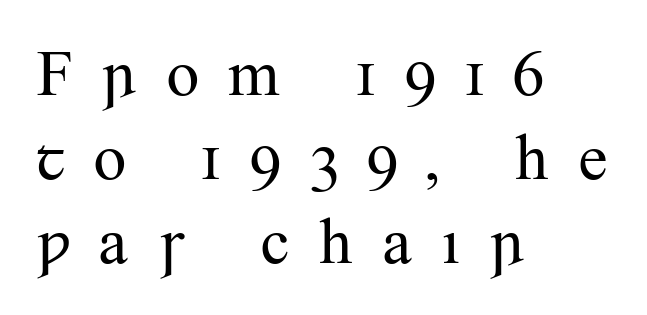
The image shows 66 px regular-weight serif type, upright; set left-aligned, normal line spacing (1.27x), unusually wide letter spacing (+0.41 em), not underlined; medium stroke contrast and a small x-height.
